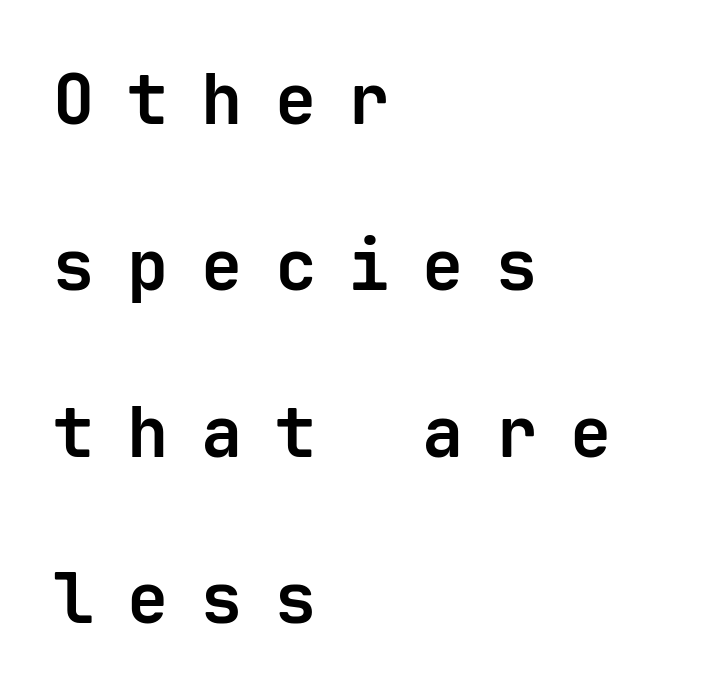
Observe the wide spacing: letters keep a clear distance from each other. A clean baseline with only descenders dipping below it. Spacing verdict: monospaced, one width for all characters. Designer's note — italics off, roman on.
